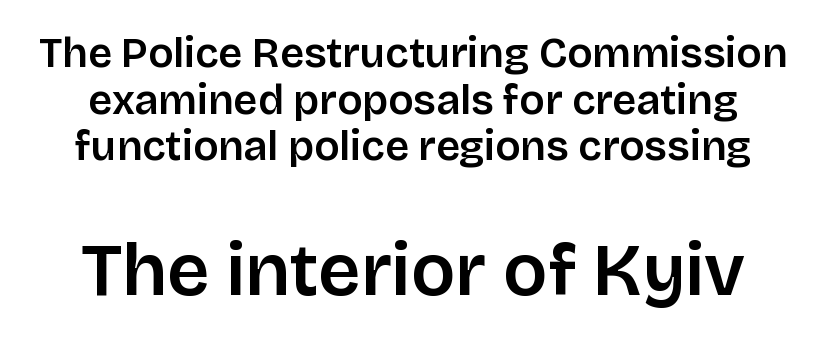
Nope, not italic — everything's standing straight. Note: smaller setting up top, larger setting below. Does the type have serifs? No, each stem ends abruptly. Cramped leading.
